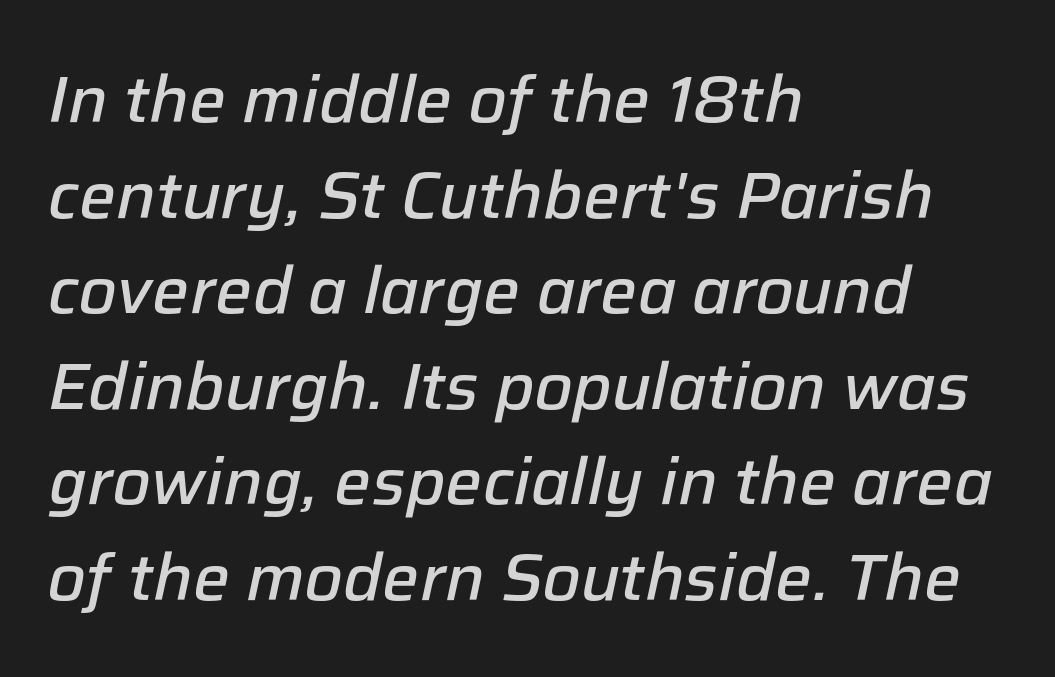
{"italic": "yes", "lean": "right", "slant_degrees": 12, "bold": "semi", "weight": "semibold", "width": "normal", "stroke_contrast": "low", "x_height": "medium", "monospaced": "no", "underline": "no", "align": "left", "line_spacing": "normal", "line_spacing_ratio": 1.47, "letter_spacing": "normal", "letter_spacing_em": 0.0, "glyph_px": 65}
